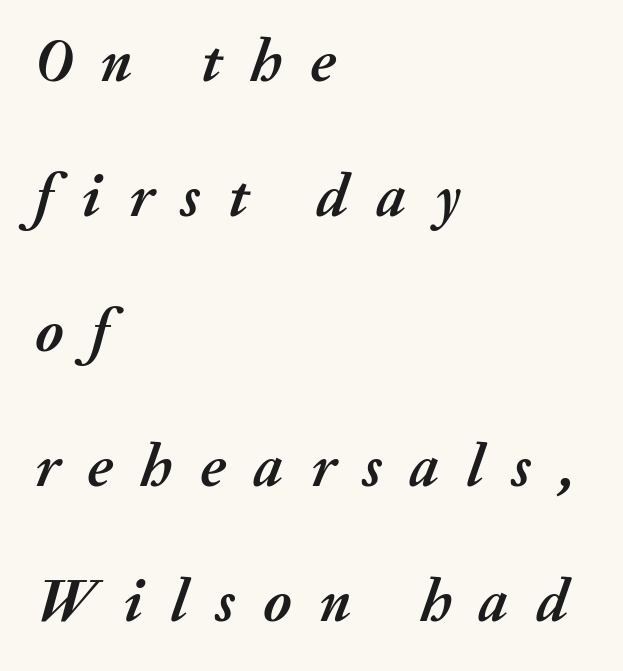
Q: Is the text bold? A: Yes.
Q: Is the text italic (slanted)? A: Yes, it leans right by about 20 degrees.
Q: Is the text underlined? A: No.
Q: How is the paragraph aligned? A: Left-aligned.
Q: Is the spacing between letters normal or unusually wide? A: Unusually wide.
Q: Is the spacing between lines tight, normal or loose? A: Loose.
Q: Width (condensed, normal, or wide)? A: Normal.
Q: Stroke contrast? A: Medium.
Q: x-height? A: Medium.
Q: Monospaced? A: No.
